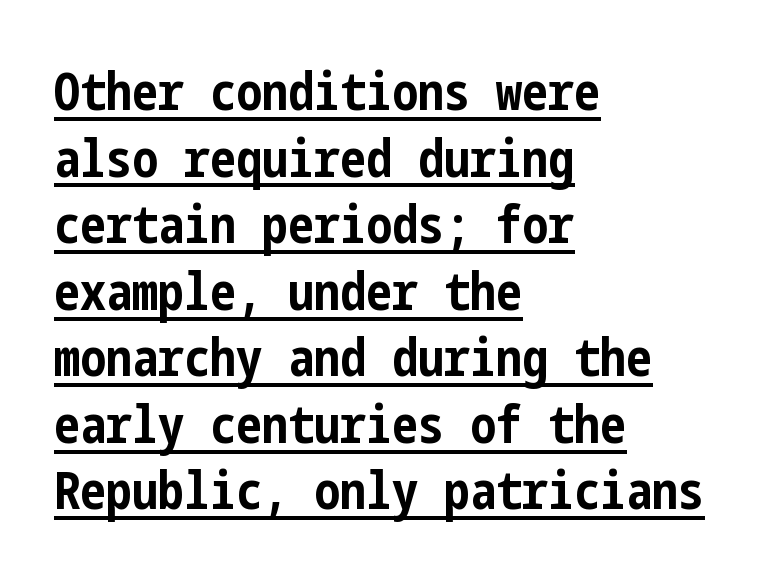
Q: Is the text bold? A: Yes.
Q: Is the text italic (slanted)? A: No, it is upright.
Q: Is the typeface a serif or a sans-serif typeface? A: Sans-serif.
Q: Is the text underlined? A: Yes.
Q: How is the paragraph aligned? A: Left-aligned.
Q: Is the spacing between letters normal or unusually wide? A: Normal.
Q: Is the spacing between lines tight, normal or loose? A: Normal.
Q: Width (condensed, normal, or wide)? A: Condensed.
Q: Stroke contrast? A: Low.
Q: x-height? A: Medium.
